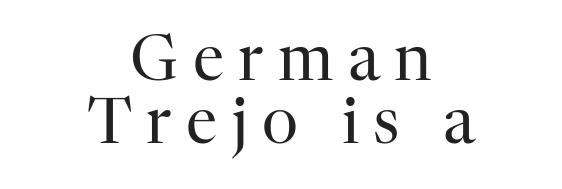
Q: Is the text bold? A: No.
Q: Is the text italic (slanted)? A: No, it is upright.
Q: Is the typeface a serif or a sans-serif typeface? A: Serif.
Q: Is the text underlined? A: No.
Q: How is the paragraph aligned? A: Centered.
Q: Is the spacing between letters normal or unusually wide? A: Unusually wide.
Q: Is the spacing between lines tight, normal or loose? A: Tight.
Q: Width (condensed, normal, or wide)? A: Normal.
Q: Stroke contrast? A: High.
Q: x-height? A: Medium.
Q: Monospaced? A: No.
